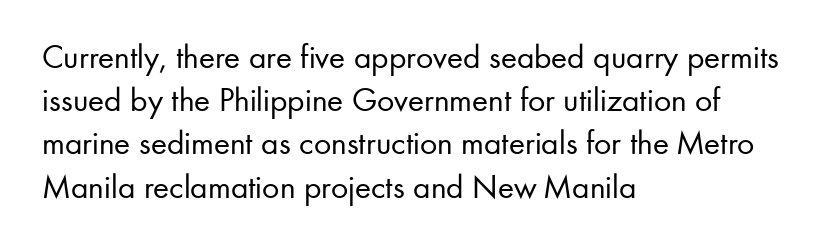
{"serif": "no", "italic": "no", "bold": "no", "weight": "regular", "width": "normal", "stroke_contrast": "low", "x_height": "small", "monospaced": "no", "underline": "no", "align": "left", "line_spacing": "normal", "line_spacing_ratio": 1.27, "letter_spacing": "normal", "letter_spacing_em": 0.0, "glyph_px": 34}
